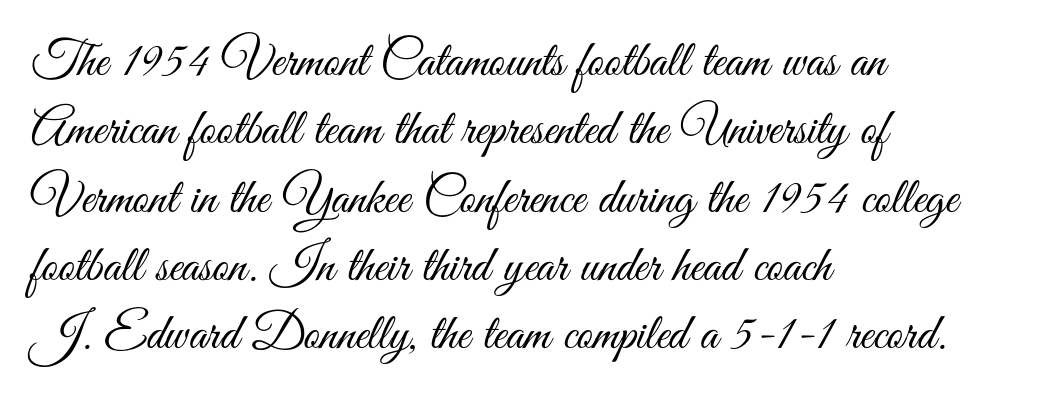
Q: Is the text bold? A: No.
Q: Is the text italic (slanted)? A: Yes.
Q: Is the typeface a serif or a sans-serif typeface? A: Sans-serif.
Q: Is the text underlined? A: No.
Q: How is the paragraph aligned? A: Left-aligned.
Q: Is the spacing between letters normal or unusually wide? A: Normal.
Q: Is the spacing between lines tight, normal or loose? A: Normal.
Q: Width (condensed, normal, or wide)? A: Condensed.
Q: Stroke contrast? A: Medium.
Q: x-height? A: Small.
Q: Monospaced? A: No.
